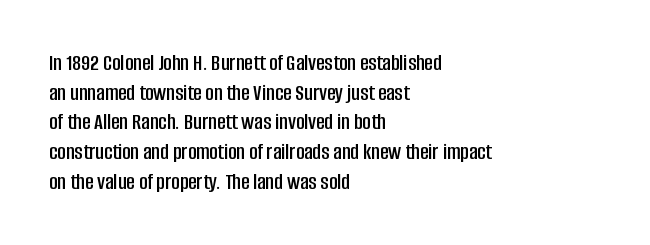
Q: Is the text italic (slanted)? A: No, it is upright.
Q: Is the text underlined? A: No.
Q: How is the paragraph aligned? A: Left-aligned.
Q: Is the spacing between letters normal or unusually wide? A: Normal.
Q: Is the spacing between lines tight, normal or loose? A: Normal.
